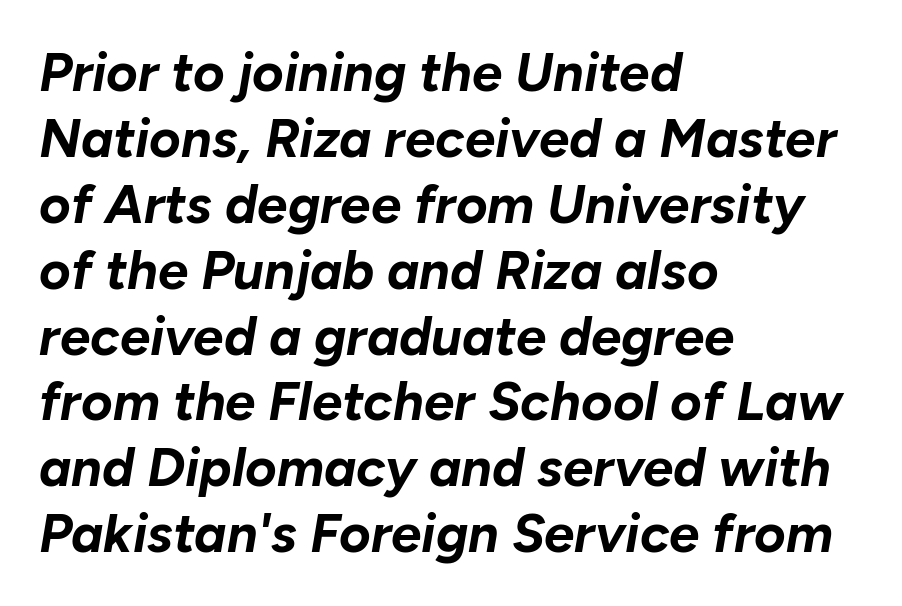
The image shows 54 px bold type, italic (leaning right); set left-aligned, line spacing 1.22x, normal letter spacing, not underlined; low stroke contrast and a medium x-height.
